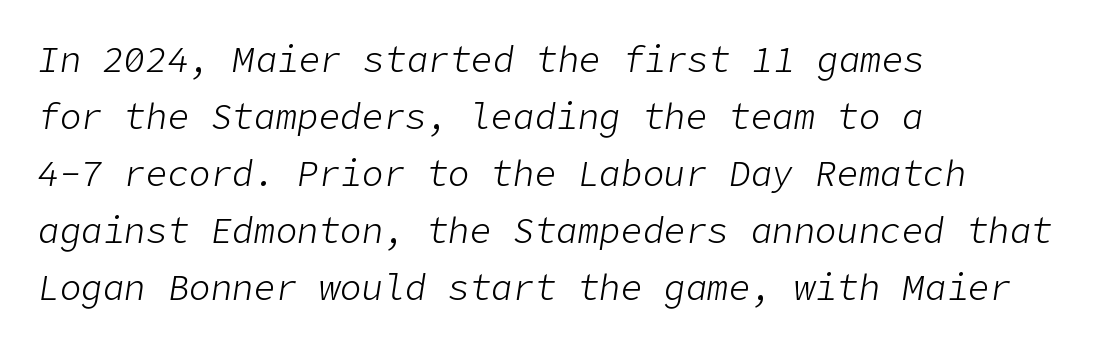
{"italic": "yes", "lean": "right", "slant_degrees": 9, "bold": "no", "weight": "light", "width": "normal", "stroke_contrast": "low", "x_height": "medium", "underline": "no", "align": "left", "line_spacing": "normal", "line_spacing_ratio": 1.58, "letter_spacing": "normal", "letter_spacing_em": 0.0, "glyph_px": 36}
